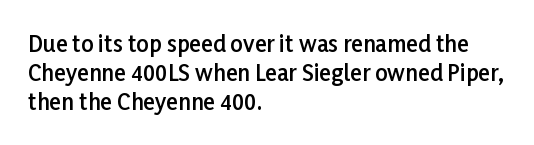
The image shows 22 px text type, upright; set left-aligned, normal line spacing (1.32x), normal letter spacing, not underlined.
